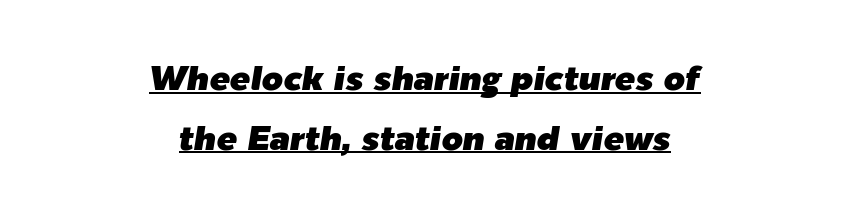
The image shows 34 px text type, italic (leaning right); set centered, line spacing 1.76x, normal letter spacing, underlined; low stroke contrast and a medium x-height.
